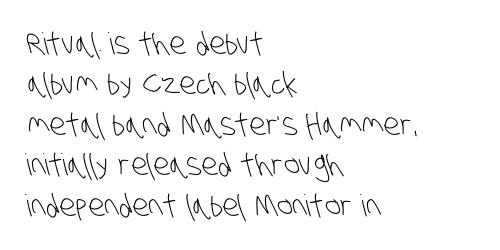
Q: Is the text bold? A: No.
Q: Is the typeface a serif or a sans-serif typeface? A: Sans-serif.
Q: Is the text underlined? A: No.
Q: How is the paragraph aligned? A: Left-aligned.
Q: Is the spacing between letters normal or unusually wide? A: Normal.
Q: Is the spacing between lines tight, normal or loose? A: Normal.
Q: Width (condensed, normal, or wide)? A: Condensed.
Q: Stroke contrast? A: Low.
Q: x-height? A: Large.
Q: Monospaced? A: No.
